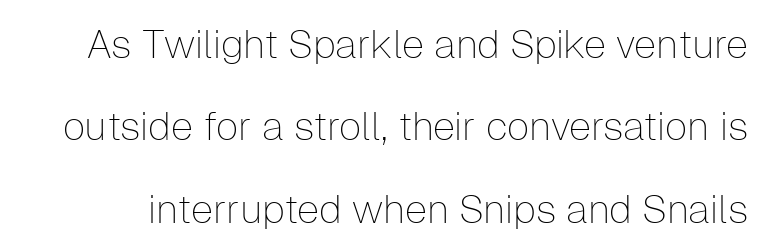
Q: Is the text bold? A: No.
Q: Is the text italic (slanted)? A: No, it is upright.
Q: Is the typeface a serif or a sans-serif typeface? A: Sans-serif.
Q: Is the text underlined? A: No.
Q: Is the spacing between letters normal or unusually wide? A: Normal.
Q: Is the spacing between lines tight, normal or loose? A: Loose.
Q: Width (condensed, normal, or wide)? A: Normal.
Q: Stroke contrast? A: Low.
Q: x-height? A: Medium.
Q: Monospaced? A: No.
